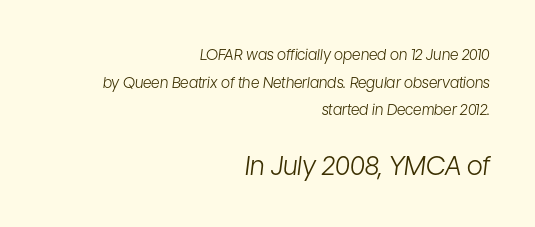
The image shows 26 px text type, italic (leaning right); set right-aligned, line spacing 1.84x, normal letter spacing, not underlined; the second (bottom) block is 1.73x larger.
